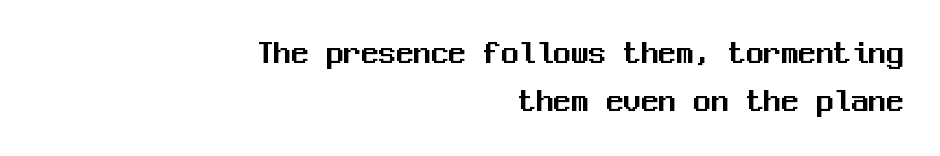
Q: Is the text italic (slanted)? A: No, it is upright.
Q: Is the typeface a serif or a sans-serif typeface? A: Sans-serif.
Q: Is the text underlined? A: No.
Q: How is the paragraph aligned? A: Right-aligned.
Q: Is the spacing between letters normal or unusually wide? A: Normal.
Q: Is the spacing between lines tight, normal or loose? A: Normal.
Q: Width (condensed, normal, or wide)? A: Normal.
Q: Stroke contrast? A: Medium.
Q: x-height? A: Medium.
Q: Monospaced? A: Yes.
